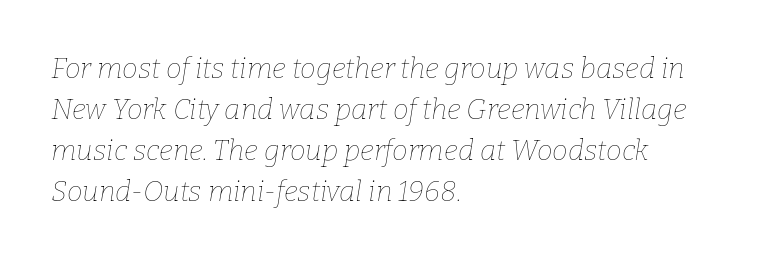
The image shows 28 px thin type, italic (leaning right); set left-aligned, normal line spacing (1.46x), normal letter spacing, not underlined; low stroke contrast and a medium x-height.
